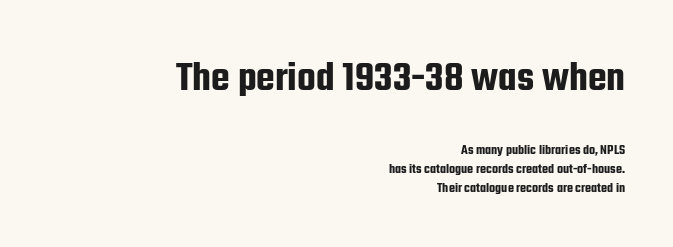
The image shows 43 px condensed sans-serif type, upright; set right-aligned, normal line spacing (1.34x), normal letter spacing, not underlined; the first (top) block is 3.07x larger; low stroke contrast and a medium x-height.
